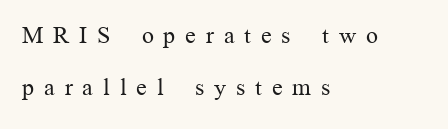
The image shows 24 px text type, upright; set left-aligned, loose line spacing (2.18x), unusually wide letter spacing (+0.41 em), not underlined.
